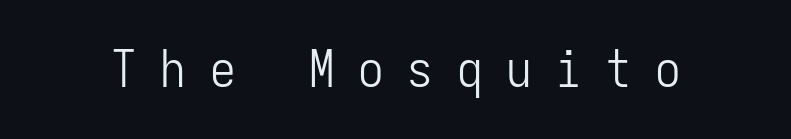
Q: Is the text bold? A: No.
Q: Is the text italic (slanted)? A: No, it is upright.
Q: Is the typeface a serif or a sans-serif typeface? A: Sans-serif.
Q: Is the text underlined? A: No.
Q: Is the spacing between letters normal or unusually wide? A: Unusually wide.
Q: Width (condensed, normal, or wide)? A: Condensed.
Q: Stroke contrast? A: Low.
Q: x-height? A: Medium.
Q: Monospaced? A: Yes.
